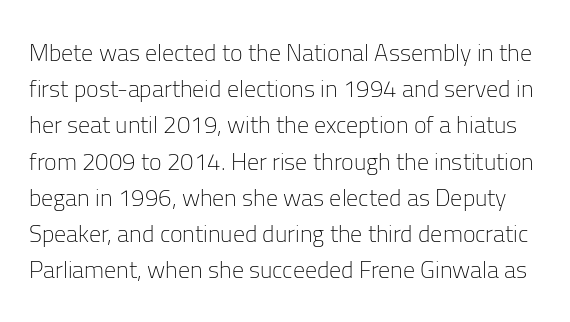
{"italic": "no", "bold": "no", "underline": "no", "line_spacing": "normal", "line_spacing_ratio": 1.51, "letter_spacing": "normal", "letter_spacing_em": 0.0, "glyph_px": 24}
